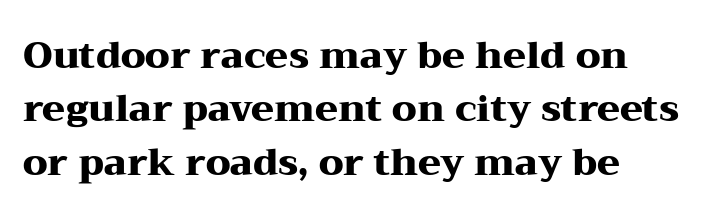
In CSS terms this would be text-align: left. Is this a fixed-width face? No — the glyphs have proportional, varying widths. Leading matches the norm, producing a regular column. Is the type bold? Yes — the strokes are clearly thick and heavy.
